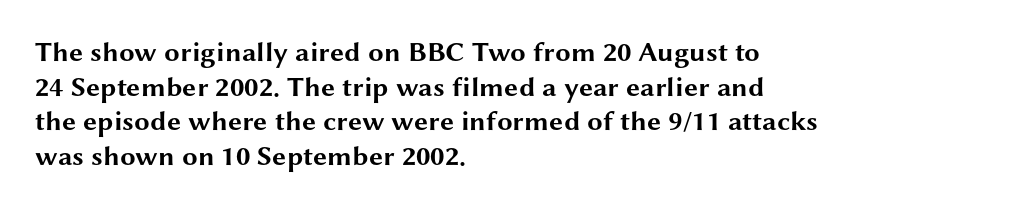
The image shows 28 px bold, wide sans-serif type, upright; set left-aligned, line spacing 1.24x, normal letter spacing, not underlined; medium stroke contrast and a medium x-height.
